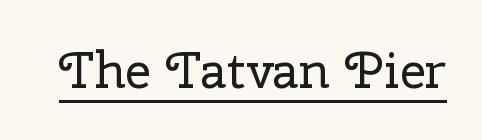
{"serif": "yes", "italic": "no", "bold": "no", "weight": "regular", "width": "normal", "stroke_contrast": "low", "x_height": "medium", "monospaced": "no", "underline": "yes", "letter_spacing": "normal", "letter_spacing_em": 0.0, "glyph_px": 50}
